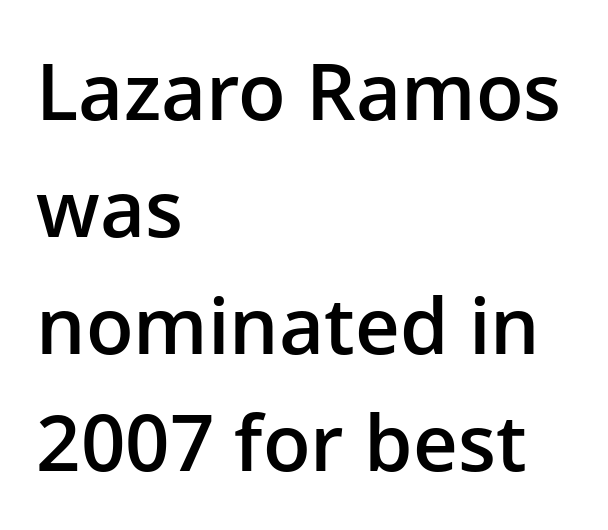
The image shows 78 px semibold sans-serif type, upright; set left-aligned, normal line spacing (1.5x), normal letter spacing, not underlined; low stroke contrast and a medium x-height.
